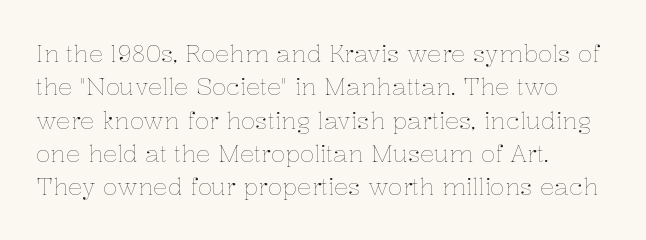
{"italic": "no", "bold": "no", "underline": "no", "align": "left", "line_spacing": "normal", "line_spacing_ratio": 1.39, "letter_spacing": "normal", "letter_spacing_em": 0.0, "glyph_px": 24}
